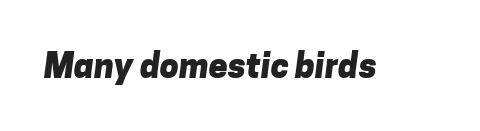
The image shows 34 px heavy sans-serif type; set normal letter spacing, not underlined; low stroke contrast and a medium x-height.
